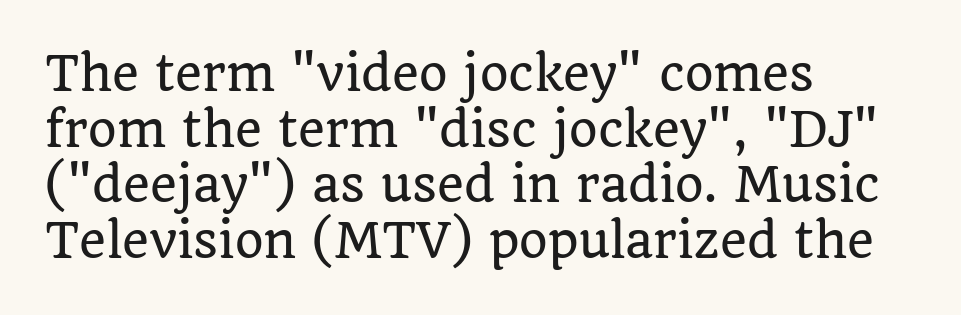
The image shows 46 px serif type, upright; set left-aligned, line spacing 1.21x, normal letter spacing, not underlined; low stroke contrast and a large x-height.
